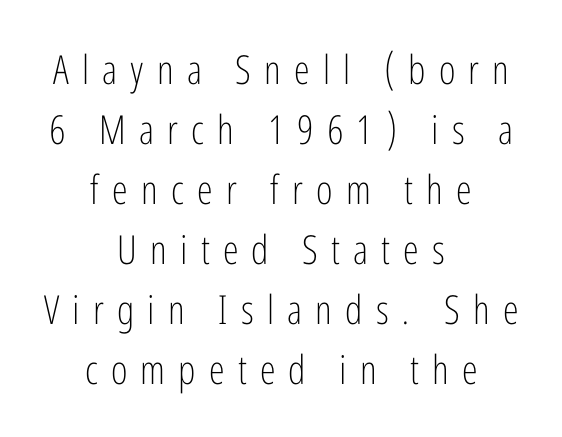
Q: Is the text bold? A: No.
Q: Is the text italic (slanted)? A: No, it is upright.
Q: Is the typeface a serif or a sans-serif typeface? A: Sans-serif.
Q: Is the text underlined? A: No.
Q: How is the paragraph aligned? A: Centered.
Q: Is the spacing between letters normal or unusually wide? A: Unusually wide.
Q: Is the spacing between lines tight, normal or loose? A: Normal.
Q: Width (condensed, normal, or wide)? A: Condensed.
Q: Stroke contrast? A: Low.
Q: x-height? A: Medium.
Q: Monospaced? A: No.
